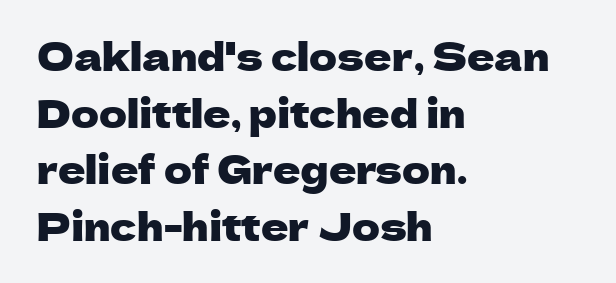
Inter-character spacing is left at the font's built-in metrics. The designer went with a sans here, leaving each stem footless. Is the block centered? No — it sits flush against the left margin. Italic: no, the glyphs are upright roman.
